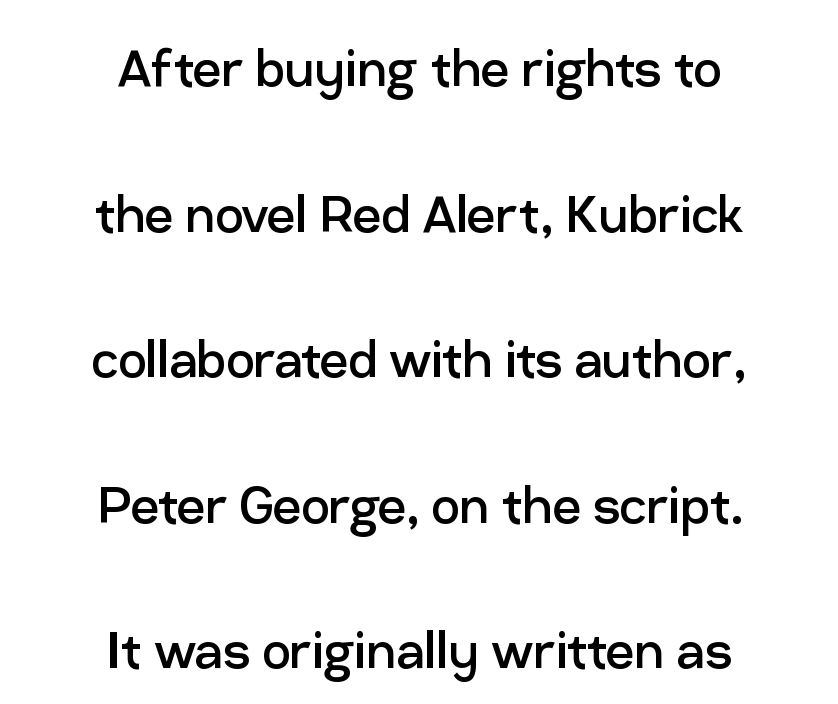
Q: Is the text bold? A: No.
Q: Is the text italic (slanted)? A: No, it is upright.
Q: Is the typeface a serif or a sans-serif typeface? A: Sans-serif.
Q: Is the text underlined? A: No.
Q: How is the paragraph aligned? A: Centered.
Q: Is the spacing between letters normal or unusually wide? A: Normal.
Q: Is the spacing between lines tight, normal or loose? A: Loose.
Q: Width (condensed, normal, or wide)? A: Normal.
Q: Stroke contrast? A: Low.
Q: x-height? A: Medium.
Q: Monospaced? A: No.
